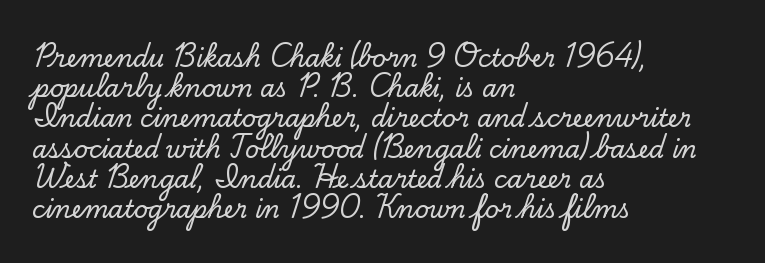
The image shows 24 px text type; set left-aligned, normal line spacing (1.26x), normal letter spacing, not underlined.
